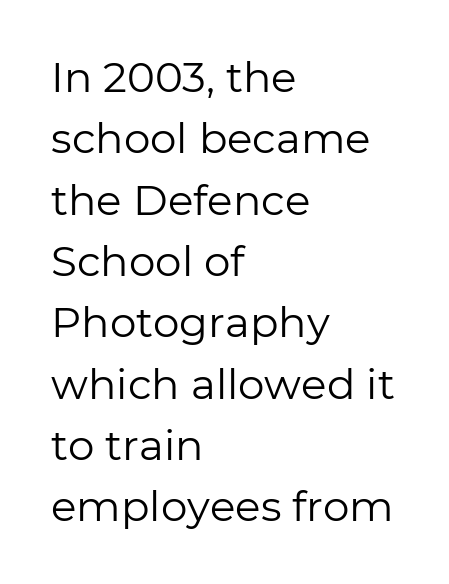
The image shows 42 px regular-weight sans-serif type, upright; set left-aligned, normal line spacing (1.46x), normal letter spacing, not underlined; low stroke contrast and a medium x-height.
